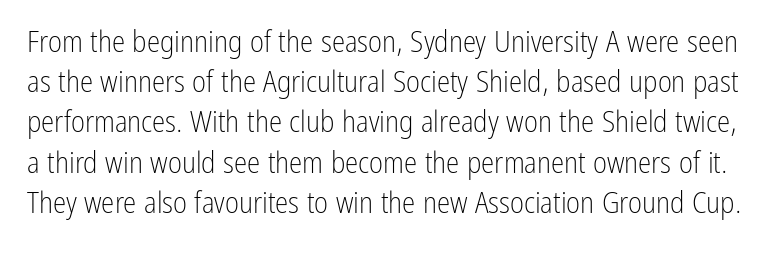
{"serif": "no", "italic": "no", "bold": "no", "weight": "light", "width": "condensed", "stroke_contrast": "low", "x_height": "medium", "monospaced": "no", "underline": "no", "line_spacing": "normal", "line_spacing_ratio": 1.34, "letter_spacing": "normal", "letter_spacing_em": 0.0, "glyph_px": 30}
